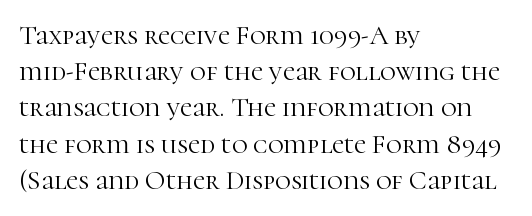
Q: Is the text bold? A: No.
Q: Is the text italic (slanted)? A: No, it is upright.
Q: Is the text underlined? A: No.
Q: How is the paragraph aligned? A: Left-aligned.
Q: Is the spacing between letters normal or unusually wide? A: Normal.
Q: Is the spacing between lines tight, normal or loose? A: Normal.
